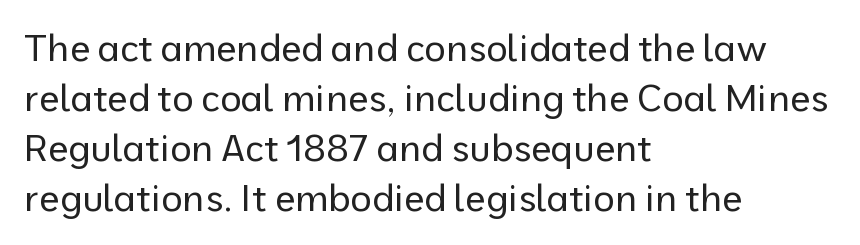
This sample uses plain, unmodified letter spacing. A typesetter would label this face a sans. Any mark beneath the type? The region is blank. Each letter keeps its own natural width here, so spacing adapts to shape.
